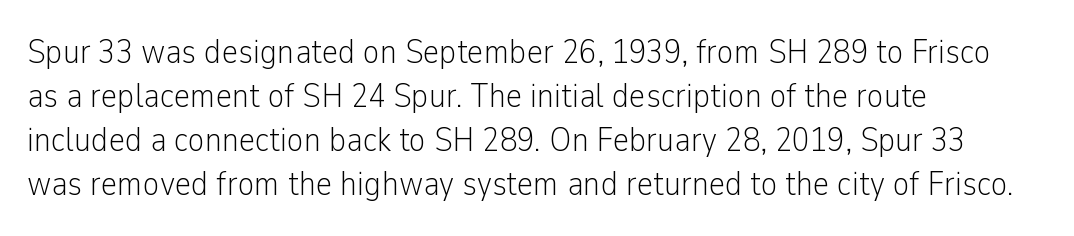
The image shows 35 px light, condensed sans-serif type, upright; set left-aligned, normal line spacing (1.26x), normal letter spacing, not underlined; low stroke contrast and a medium x-height.
